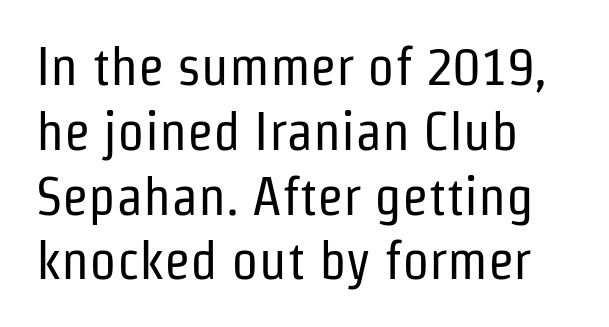
Letters have the restrained weight of plain body copy at most. No word sits above an underline. The passage shown has conventional tracking throughout. The face used here is proportionally spaced, like ordinary book or web type. These lines stack with their left ends in a neat column. Rendered with straight, roman letterforms.
